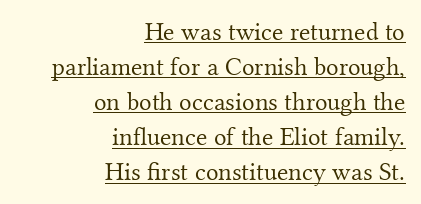
The letters look calm and open, with moderate or lighter stems. Has an underline been added? It has. Quick note: interline space is typical. This is roman type, the default non-slanted kind. This sample uses plain, unmodified letter spacing.
